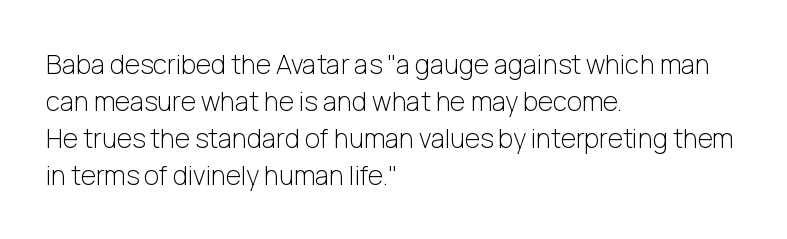
Q: Is the text bold? A: No.
Q: Is the text italic (slanted)? A: No, it is upright.
Q: Is the text underlined? A: No.
Q: How is the paragraph aligned? A: Left-aligned.
Q: Is the spacing between letters normal or unusually wide? A: Normal.
Q: Is the spacing between lines tight, normal or loose? A: Normal.
